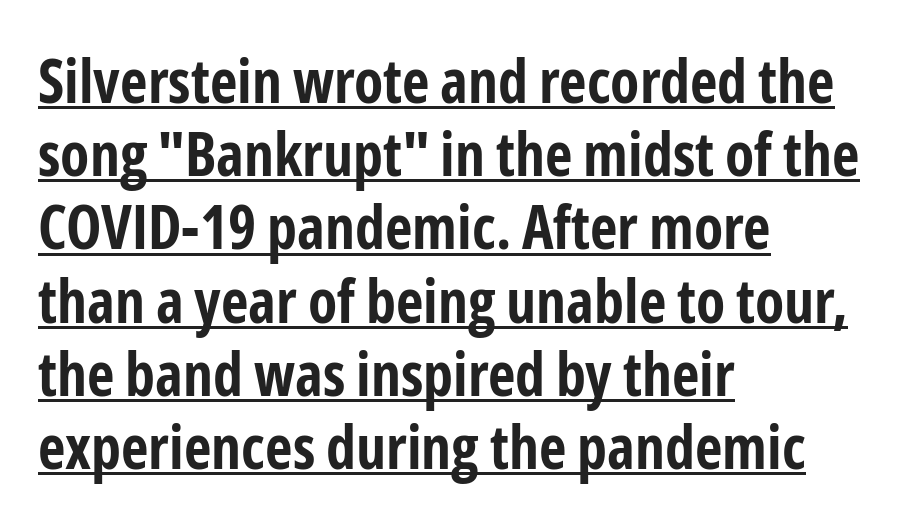
Q: Is the text bold? A: Yes.
Q: Is the text italic (slanted)? A: No, it is upright.
Q: Is the typeface a serif or a sans-serif typeface? A: Sans-serif.
Q: Is the text underlined? A: Yes.
Q: How is the paragraph aligned? A: Left-aligned.
Q: Is the spacing between letters normal or unusually wide? A: Normal.
Q: Width (condensed, normal, or wide)? A: Condensed.
Q: Stroke contrast? A: Low.
Q: x-height? A: Medium.
Q: Monospaced? A: No.
